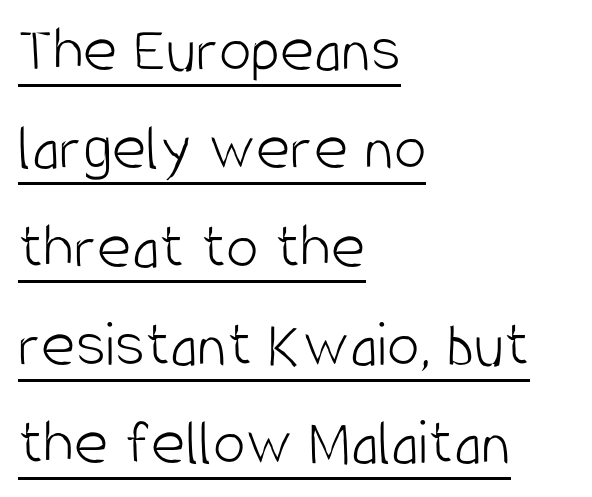
Q: Is the text bold? A: No.
Q: Is the text italic (slanted)? A: No, it is upright.
Q: Is the typeface a serif or a sans-serif typeface? A: Sans-serif.
Q: Is the text underlined? A: Yes.
Q: How is the paragraph aligned? A: Left-aligned.
Q: Is the spacing between letters normal or unusually wide? A: Normal.
Q: Is the spacing between lines tight, normal or loose? A: Normal.
Q: Width (condensed, normal, or wide)? A: Condensed.
Q: Stroke contrast? A: Low.
Q: x-height? A: Large.
Q: Monospaced? A: No.
